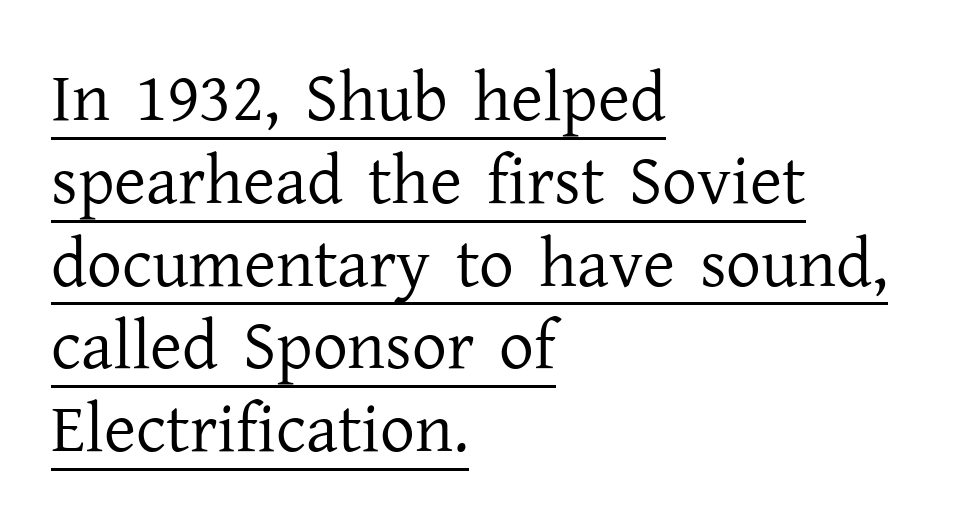
The gaps between neighbouring characters are ordinary and unremarkable. It's the straight-up-and-down kind of type. Weight: in the light-to-regular range. Regarding serifs, this sample has them.
